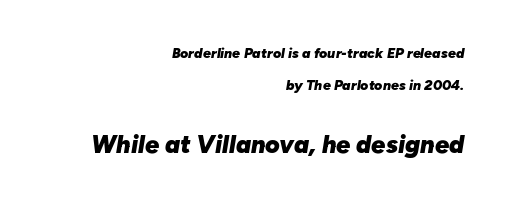
Students, note that the glyphs here touch the page at normal intervals. This block would shrink considerably if given ordinary leading; it's expanded now. Size hierarchy here favors the trailing block over the leading one. In CSS terms this would be text-align: right. Caption: bold face, heavy strokes.
